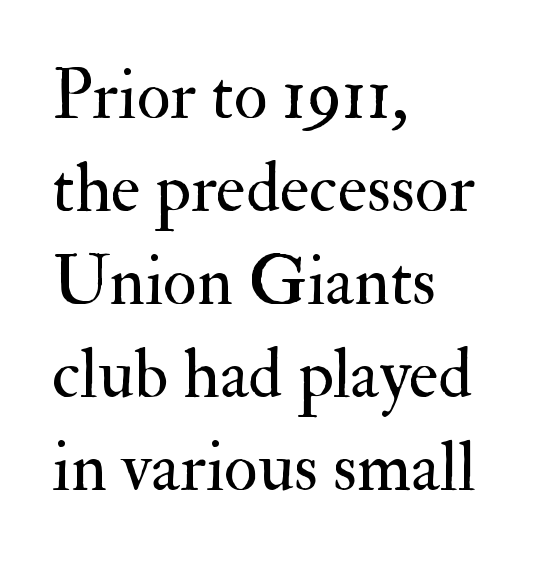
The image shows 70 px regular-weight serif type, upright; set left-aligned, normal line spacing (1.33x), normal letter spacing, not underlined; medium stroke contrast and a small x-height.
